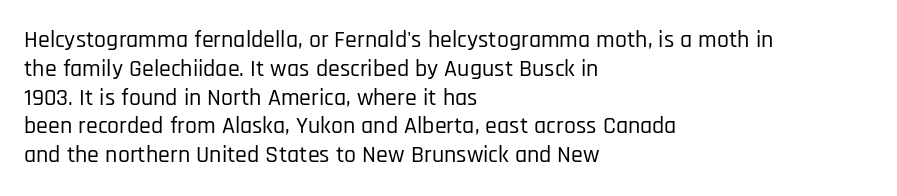
Q: Is the text italic (slanted)? A: No, it is upright.
Q: Is the text underlined? A: No.
Q: How is the paragraph aligned? A: Left-aligned.
Q: Is the spacing between letters normal or unusually wide? A: Normal.
